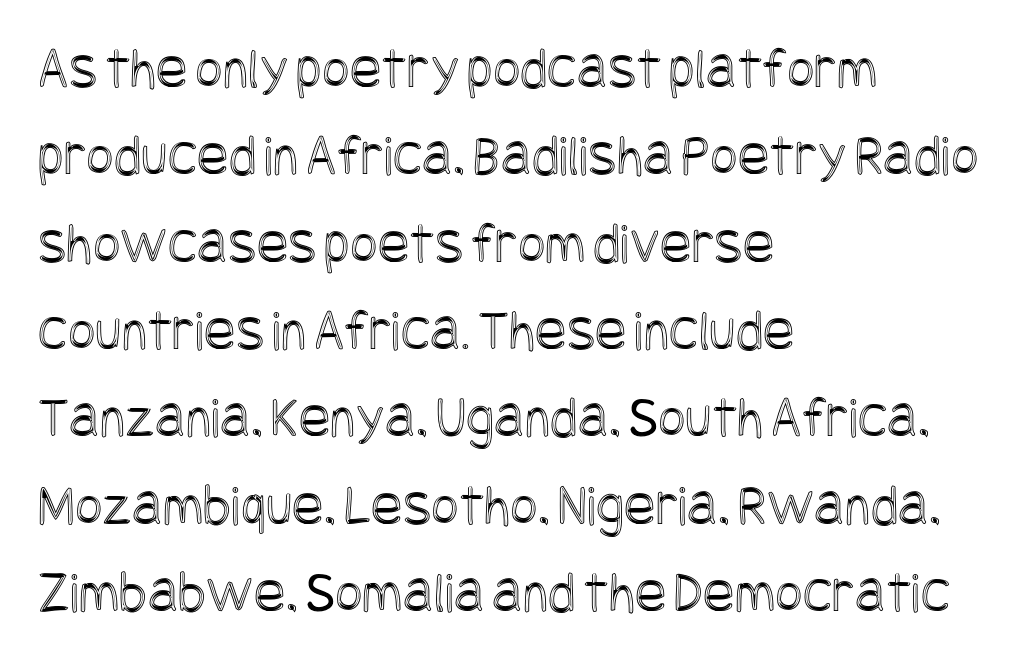
{"italic": "no", "width": "condensed", "x_height": "large", "underline": "no", "align": "left", "line_spacing": "normal", "line_spacing_ratio": 1.48, "letter_spacing": "normal", "letter_spacing_em": 0.0, "glyph_px": 59}
